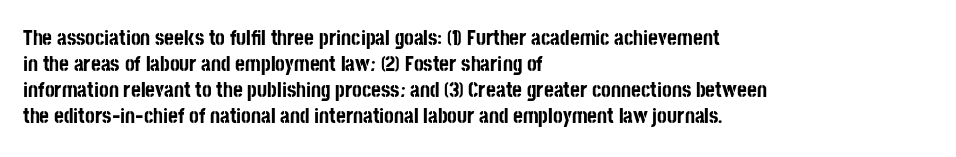
The image shows 21 px bold type, upright; set left-aligned, line spacing 1.24x, normal letter spacing, not underlined.
